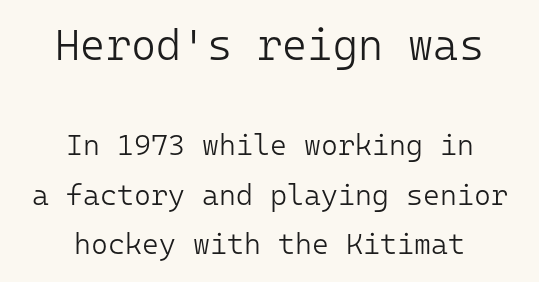
{"serif": "no", "italic": "no", "bold": "no", "weight": "light", "width": "normal", "stroke_contrast": "low", "x_height": "medium", "monospaced": "yes", "underline": "no", "align": "center", "line_spacing_ratio": 1.71, "letter_spacing": "normal", "letter_spacing_em": 0.0, "larger_block": "first", "size_ratio": 1.48, "glyph_px": 43}
